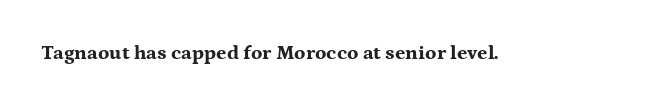
{"italic": "no", "bold": "yes", "underline": "no", "letter_spacing": "normal", "letter_spacing_em": 0.0, "glyph_px": 20}
